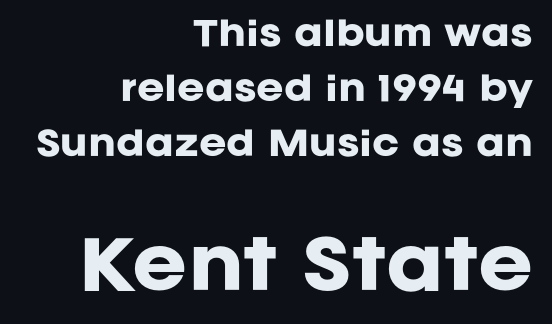
Q: Is the text bold? A: Yes.
Q: Is the text italic (slanted)? A: No, it is upright.
Q: Is the typeface a serif or a sans-serif typeface? A: Sans-serif.
Q: Is the text underlined? A: No.
Q: How is the paragraph aligned? A: Right-aligned.
Q: Is the spacing between letters normal or unusually wide? A: Normal.
Q: Is the spacing between lines tight, normal or loose? A: Normal.
Q: Which block of text is set in a larger size, the first (top) or the second (bottom)? A: The second (bottom) one.
Q: Width (condensed, normal, or wide)? A: Normal.
Q: Stroke contrast? A: Low.
Q: x-height? A: Large.
Q: Monospaced? A: No.
